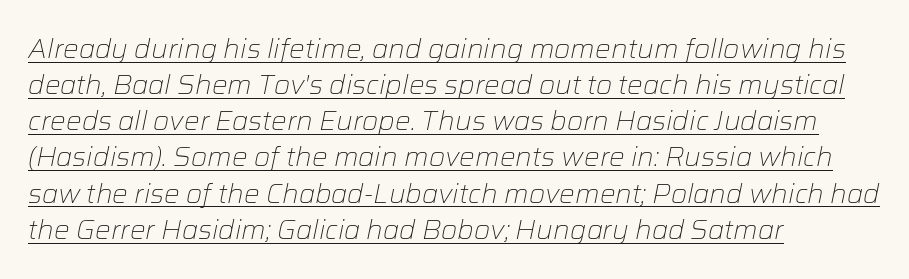
{"italic": "yes", "lean": "right", "slant_degrees": 12, "bold": "no", "underline": "yes", "align": "left", "line_spacing": "normal", "line_spacing_ratio": 1.39, "letter_spacing": "normal", "letter_spacing_em": 0.0, "glyph_px": 26}
